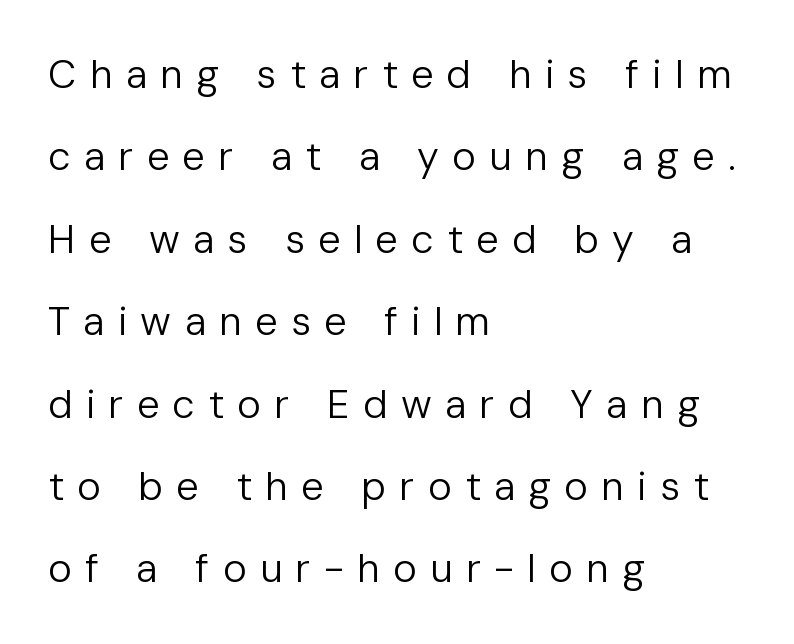
Q: Is the text bold? A: No.
Q: Is the text italic (slanted)? A: No, it is upright.
Q: Is the typeface a serif or a sans-serif typeface? A: Sans-serif.
Q: Is the text underlined? A: No.
Q: How is the paragraph aligned? A: Left-aligned.
Q: Is the spacing between letters normal or unusually wide? A: Unusually wide.
Q: Is the spacing between lines tight, normal or loose? A: Loose.
Q: Width (condensed, normal, or wide)? A: Normal.
Q: Stroke contrast? A: Low.
Q: x-height? A: Medium.
Q: Monospaced? A: No.
